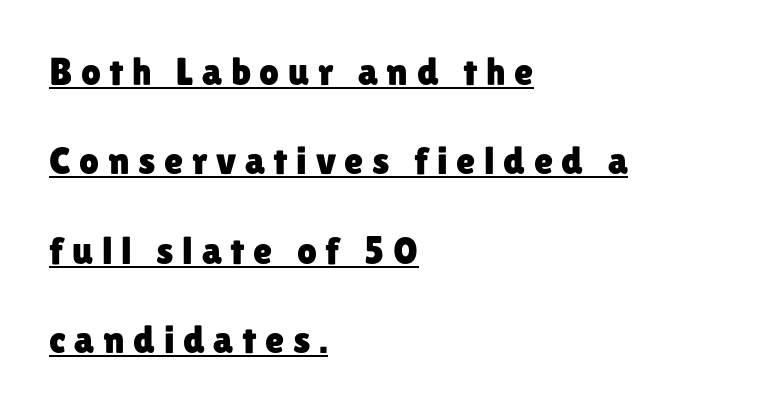
Is this a sans? Yes — the strokes have no serifs. Observe the wide spacing: letters keep a clear distance from each other. A typesetter would call this proportional, since set widths differ per character. Every stem runs plumb, perpendicular to the baseline. This is underlined copy, the kind a proofreader might mark for attention.
